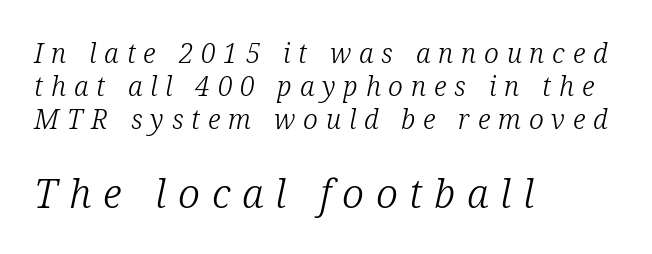
{"serif": "yes", "italic": "yes", "lean": "right", "slant_degrees": 12, "bold": "no", "weight": "light", "width": "normal", "stroke_contrast": "low", "x_height": "medium", "monospaced": "no", "underline": "no", "align": "left", "line_spacing_ratio": 1.22, "letter_spacing": "wide", "letter_spacing_em": 0.29, "larger_block": "second", "size_ratio": 1.48, "glyph_px": 40}
